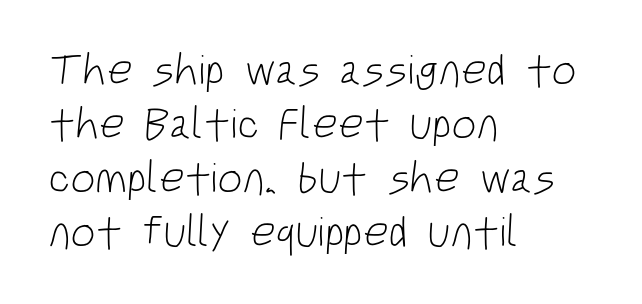
The image shows 44 px light, condensed sans-serif type; set left-aligned, line spacing 1.23x, normal letter spacing, not underlined; low stroke contrast and a large x-height.
